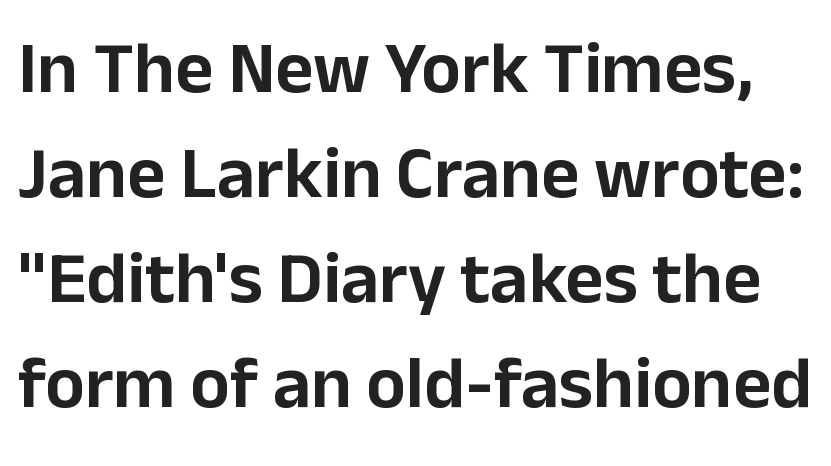
The image shows 74 px sans-serif type, upright; set normal line spacing (1.42x), normal letter spacing, not underlined; low stroke contrast and a medium x-height.
